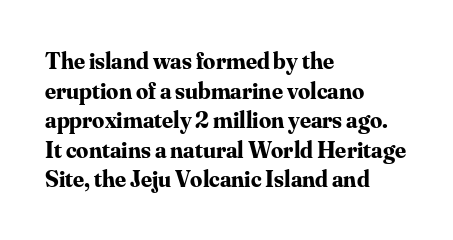
Nobody drew a line under any word here. The lettering stays uniformly vertical, giving the passage a roman look. Each word holds together tightly as a unit, with standard inter-letter gaps. A student would call this left alignment; a typographer would say flush left, rag right. Typographic density is high because the face is bold.
